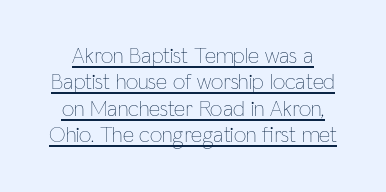
{"italic": "no", "bold": "no", "underline": "yes", "line_spacing_ratio": 1.2, "letter_spacing": "normal", "letter_spacing_em": 0.0, "glyph_px": 22}
